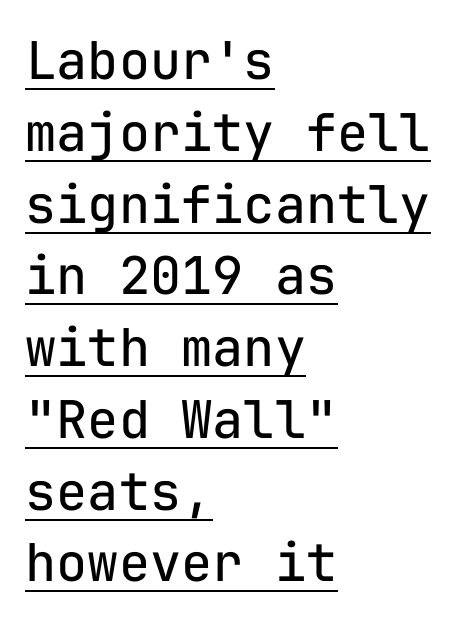
The image shows 52 px regular-weight sans-serif type, upright, monospaced; set left-aligned, normal line spacing (1.38x), normal letter spacing, underlined; low stroke contrast and a medium x-height.
